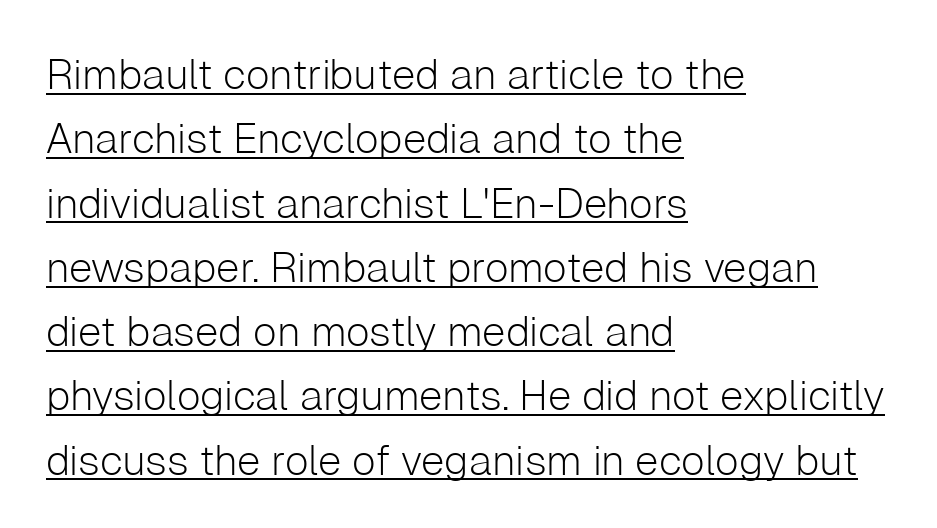
Q: Is the text bold? A: No.
Q: Is the text italic (slanted)? A: No, it is upright.
Q: Is the typeface a serif or a sans-serif typeface? A: Sans-serif.
Q: Is the text underlined? A: Yes.
Q: How is the paragraph aligned? A: Left-aligned.
Q: Is the spacing between letters normal or unusually wide? A: Normal.
Q: Is the spacing between lines tight, normal or loose? A: Normal.
Q: Width (condensed, normal, or wide)? A: Normal.
Q: Stroke contrast? A: Low.
Q: x-height? A: Medium.
Q: Monospaced? A: No.
